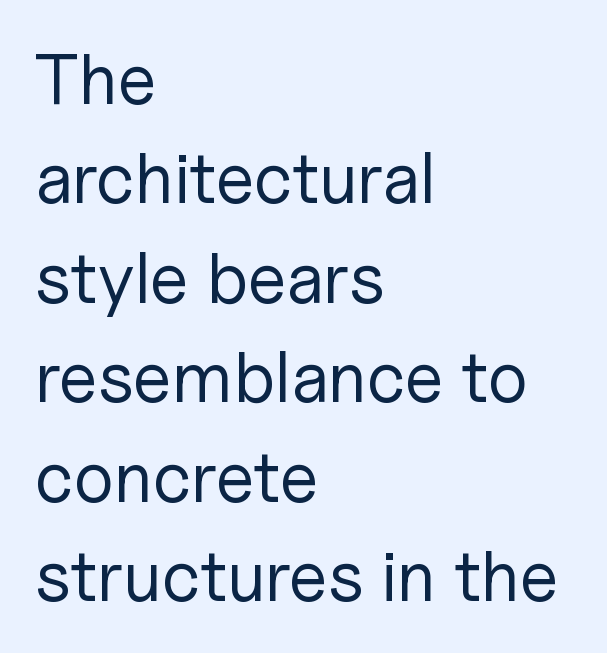
{"serif": "no", "italic": "no", "bold": "no", "weight": "regular", "width": "normal", "stroke_contrast": "low", "x_height": "medium", "monospaced": "no", "underline": "no", "align": "left", "line_spacing": "normal", "line_spacing_ratio": 1.4, "letter_spacing": "normal", "letter_spacing_em": 0.0, "glyph_px": 71}
